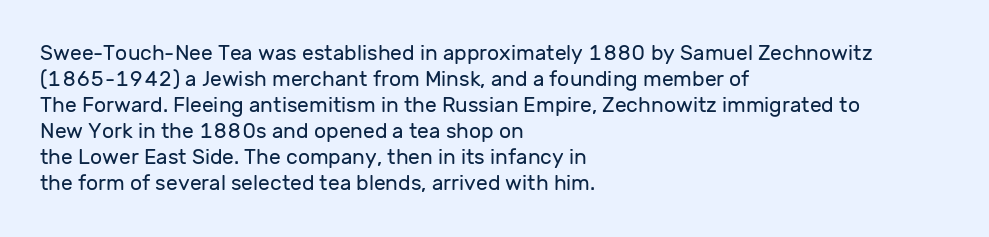
Q: Is the text bold? A: No.
Q: Is the text italic (slanted)? A: No, it is upright.
Q: Is the text underlined? A: No.
Q: How is the paragraph aligned? A: Left-aligned.
Q: Is the spacing between letters normal or unusually wide? A: Normal.
